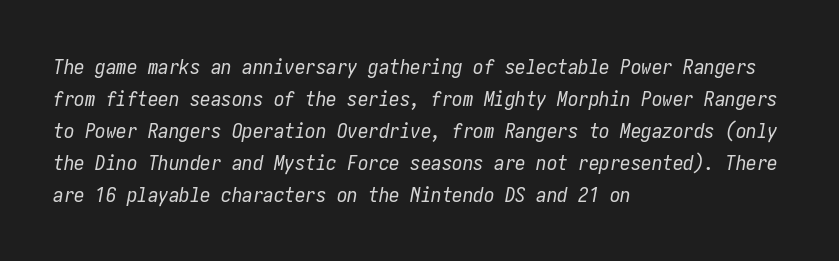
Q: Is the text bold? A: No.
Q: Is the text italic (slanted)? A: Yes, it leans right by about 10 degrees.
Q: Is the text underlined? A: No.
Q: How is the paragraph aligned? A: Left-aligned.
Q: Is the spacing between letters normal or unusually wide? A: Normal.
Q: Is the spacing between lines tight, normal or loose? A: Normal.
